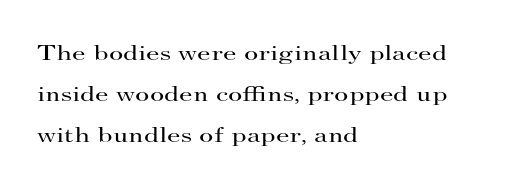
Bare-footed words on every line. No letter is thick-stroked: the sample isn't bold. Every row of glyphs begins at an identical x-position on the left. Standard letterfit; no display-style spreading of the glyphs.
